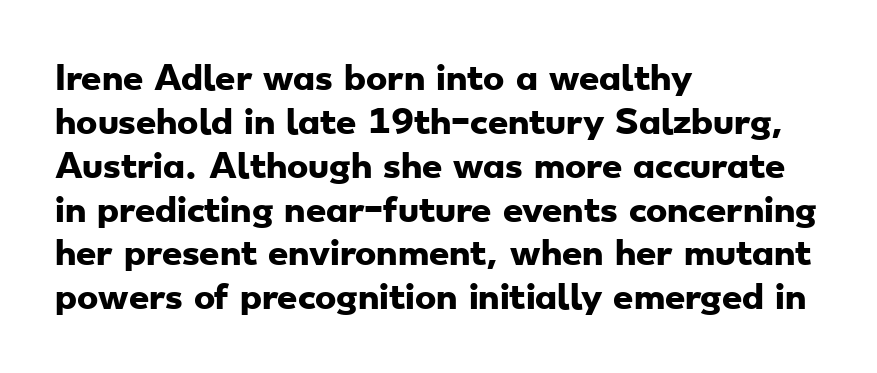
Q: Is the text bold? A: Yes.
Q: Is the typeface a serif or a sans-serif typeface? A: Sans-serif.
Q: Is the text underlined? A: No.
Q: How is the paragraph aligned? A: Left-aligned.
Q: Is the spacing between letters normal or unusually wide? A: Normal.
Q: Is the spacing between lines tight, normal or loose? A: Normal.
Q: Width (condensed, normal, or wide)? A: Wide.
Q: Stroke contrast? A: Low.
Q: x-height? A: Small.
Q: Monospaced? A: No.
